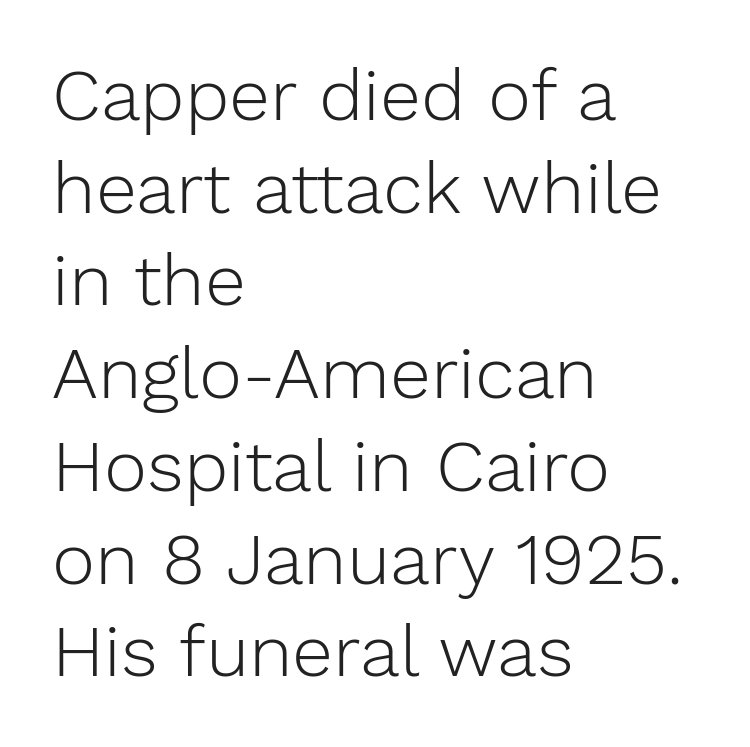
The image shows 73 px light sans-serif type, upright; set left-aligned, normal line spacing (1.27x), normal letter spacing, not underlined; low stroke contrast and a medium x-height.
